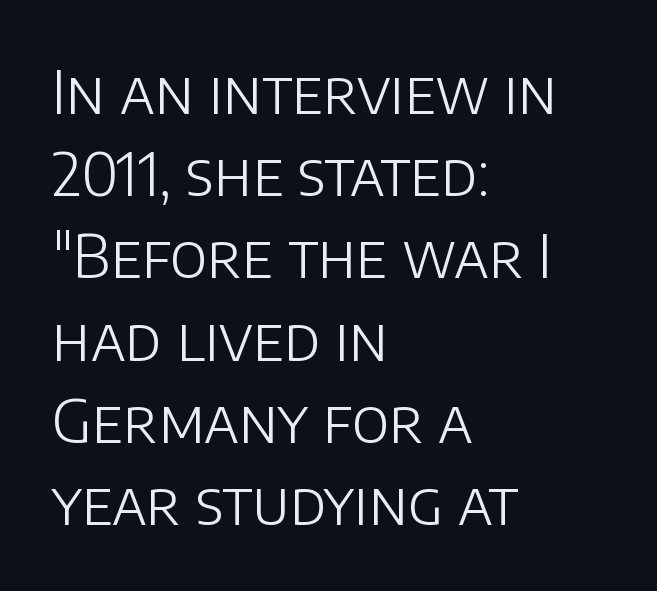
Q: Is the text bold? A: No.
Q: Is the text italic (slanted)? A: No, it is upright.
Q: Is the typeface a serif or a sans-serif typeface? A: Sans-serif.
Q: Is the text underlined? A: No.
Q: How is the paragraph aligned? A: Left-aligned.
Q: Is the spacing between letters normal or unusually wide? A: Normal.
Q: Is the spacing between lines tight, normal or loose? A: Normal.
Q: Width (condensed, normal, or wide)? A: Normal.
Q: Stroke contrast? A: Low.
Q: x-height? A: Large.
Q: Monospaced? A: No.
